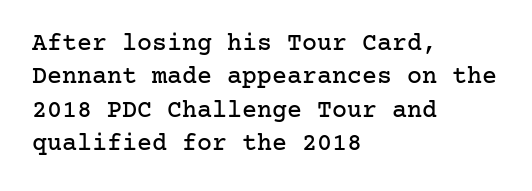
Q: Is the text italic (slanted)? A: No, it is upright.
Q: Is the text underlined? A: No.
Q: How is the paragraph aligned? A: Left-aligned.
Q: Is the spacing between letters normal or unusually wide? A: Normal.
Q: Is the spacing between lines tight, normal or loose? A: Normal.
